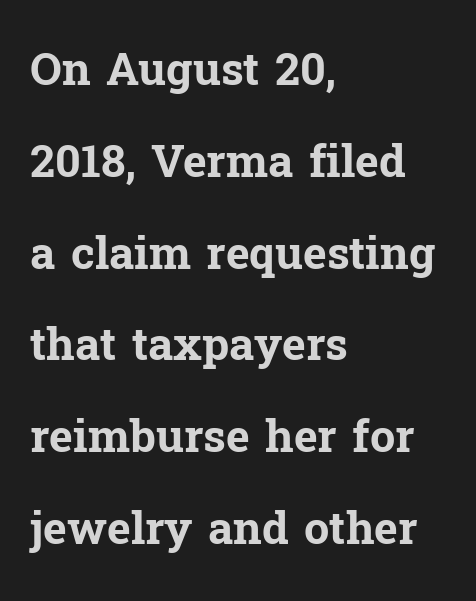
The image shows 45 px bold serif type, upright; set left-aligned, loose line spacing (2.04x), normal letter spacing, not underlined; low stroke contrast and a medium x-height.
